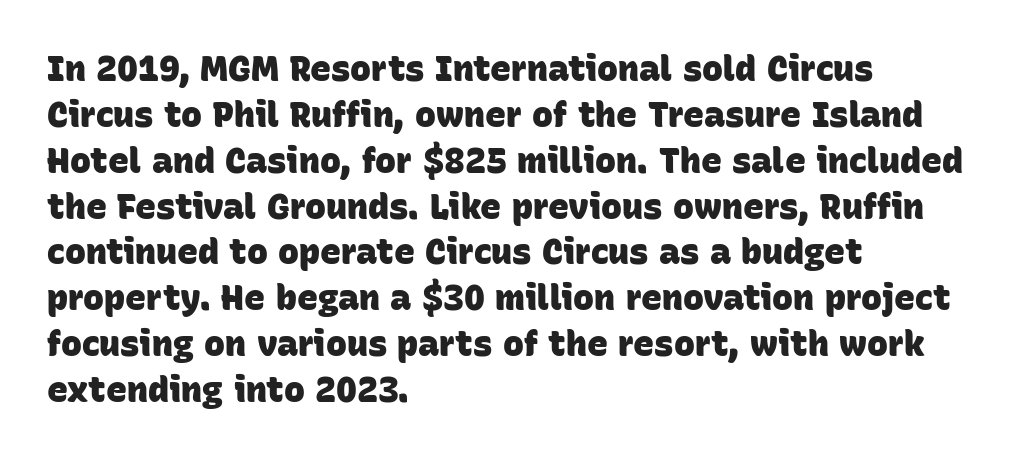
The image shows 35 px heavy sans-serif type; set left-aligned, normal line spacing (1.31x), normal letter spacing, not underlined; low stroke contrast and a large x-height.
